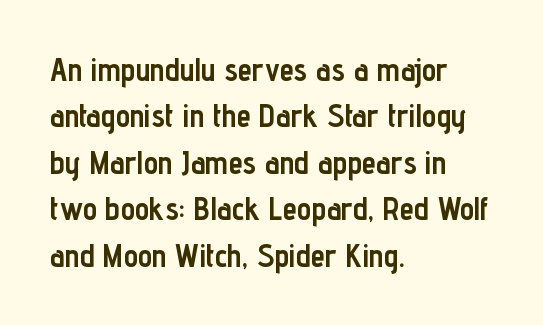
Q: Is the text bold? A: Yes.
Q: Is the text italic (slanted)? A: No, it is upright.
Q: Is the typeface a serif or a sans-serif typeface? A: Sans-serif.
Q: Is the text underlined? A: No.
Q: How is the paragraph aligned? A: Left-aligned.
Q: Is the spacing between letters normal or unusually wide? A: Normal.
Q: Is the spacing between lines tight, normal or loose? A: Normal.
Q: Width (condensed, normal, or wide)? A: Condensed.
Q: Stroke contrast? A: Low.
Q: x-height? A: Medium.
Q: Monospaced? A: No.
